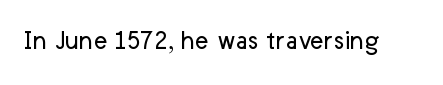
Q: Is the text bold? A: No.
Q: Is the text italic (slanted)? A: No, it is upright.
Q: Is the typeface a serif or a sans-serif typeface? A: Sans-serif.
Q: Is the text underlined? A: No.
Q: Is the spacing between letters normal or unusually wide? A: Normal.
Q: Width (condensed, normal, or wide)? A: Normal.
Q: Stroke contrast? A: Low.
Q: x-height? A: Medium.
Q: Monospaced? A: No.
